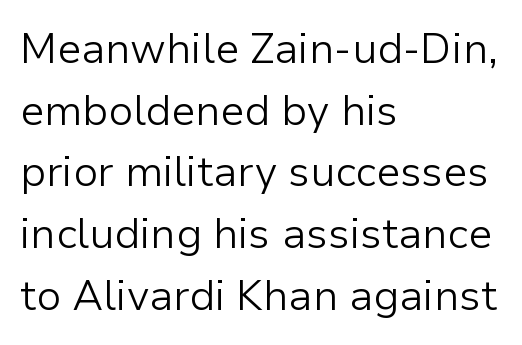
{"serif": "no", "italic": "no", "bold": "no", "weight": "light", "width": "normal", "stroke_contrast": "low", "x_height": "medium", "monospaced": "no", "underline": "no", "align": "left", "line_spacing": "normal", "line_spacing_ratio": 1.47, "letter_spacing": "normal", "letter_spacing_em": 0.0, "glyph_px": 42}
